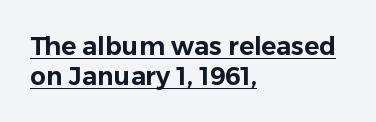
{"italic": "no", "underline": "yes", "align": "left", "line_spacing_ratio": 1.2, "letter_spacing": "normal", "letter_spacing_em": 0.0, "glyph_px": 25}
